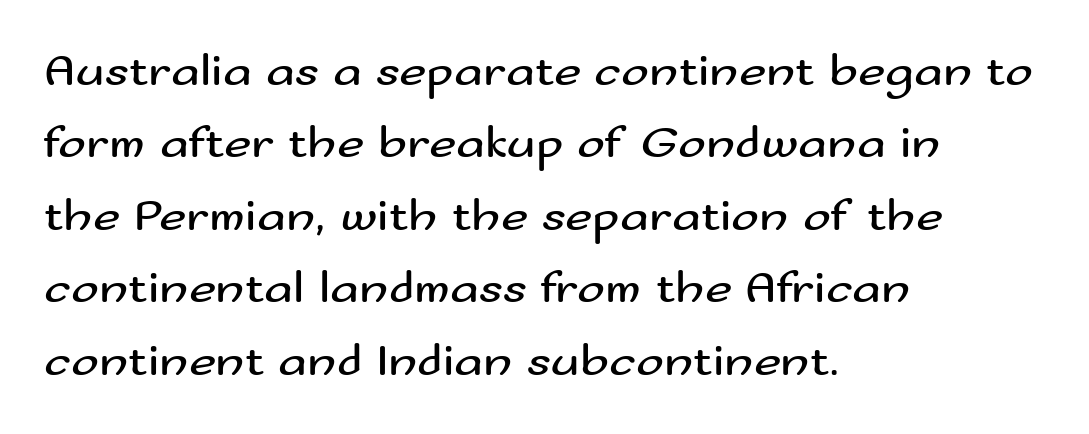
Q: Is the text bold? A: No.
Q: Is the text italic (slanted)? A: No, it is upright.
Q: Is the typeface a serif or a sans-serif typeface? A: Sans-serif.
Q: Is the text underlined? A: No.
Q: How is the paragraph aligned? A: Left-aligned.
Q: Is the spacing between letters normal or unusually wide? A: Normal.
Q: Is the spacing between lines tight, normal or loose? A: Normal.
Q: Width (condensed, normal, or wide)? A: Wide.
Q: Stroke contrast? A: Medium.
Q: x-height? A: Small.
Q: Monospaced? A: No.
